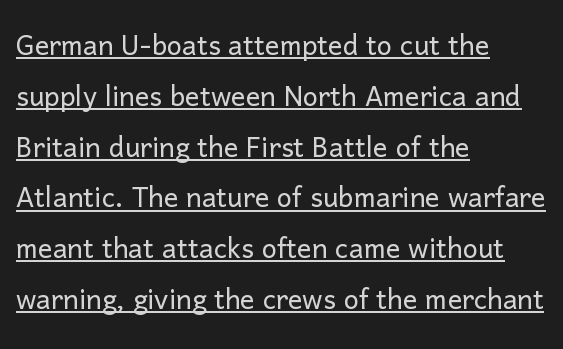
{"serif": "no", "italic": "no", "bold": "no", "weight": "light", "width": "normal", "stroke_contrast": "low", "x_height": "medium", "monospaced": "no", "underline": "yes", "align": "left", "line_spacing": "normal", "line_spacing_ratio": 1.41, "letter_spacing": "normal", "letter_spacing_em": 0.0, "glyph_px": 36}
